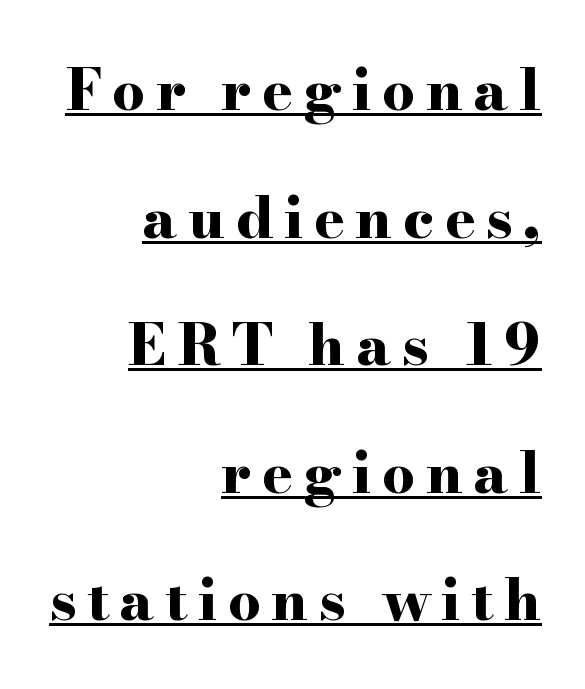
If you measured baseline to baseline, you'd find a long distance. Think of a printed novel: that variable character pitch is what you see here. To sum up the face: it has serifs. No italicization has been applied; the sample stays upright. Reading down the block, your eye finds every line finishing at a fixed right position. Emphasis is given by a line drawn under the lettering.
